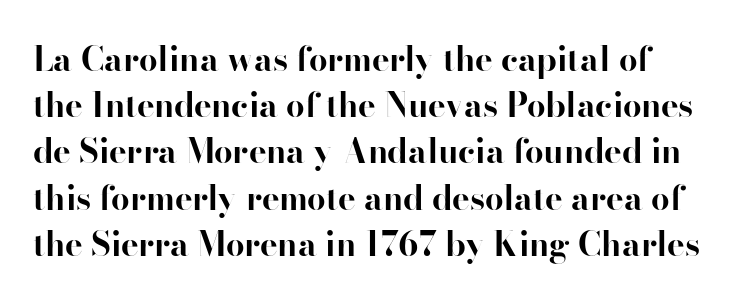
Q: Is the text bold? A: Yes.
Q: Is the text italic (slanted)? A: No, it is upright.
Q: Is the typeface a serif or a sans-serif typeface? A: Serif.
Q: Is the text underlined? A: No.
Q: Is the spacing between letters normal or unusually wide? A: Normal.
Q: Is the spacing between lines tight, normal or loose? A: Normal.
Q: Width (condensed, normal, or wide)? A: Normal.
Q: Stroke contrast? A: High.
Q: x-height? A: Small.
Q: Monospaced? A: No.
